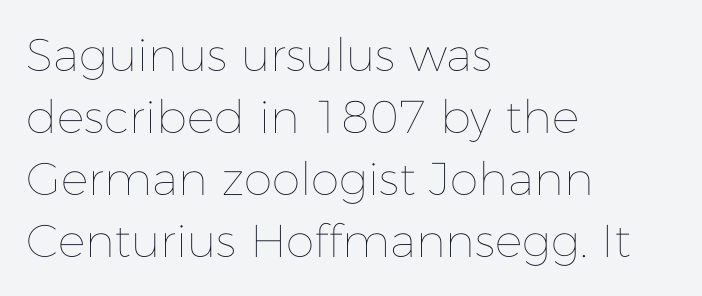
Q: Is the text bold? A: No.
Q: Is the text italic (slanted)? A: No, it is upright.
Q: Is the text underlined? A: No.
Q: How is the paragraph aligned? A: Left-aligned.
Q: Is the spacing between letters normal or unusually wide? A: Normal.
Q: Is the spacing between lines tight, normal or loose? A: Normal.
Q: Width (condensed, normal, or wide)? A: Normal.
Q: Stroke contrast? A: Low.
Q: x-height? A: Medium.
Q: Monospaced? A: No.
